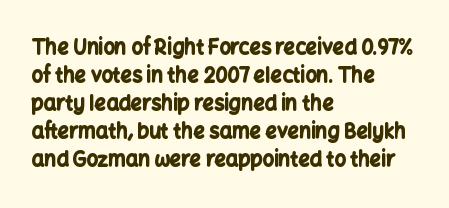
The image shows 20 px bold type, upright; set left-aligned, normal line spacing (1.4x), normal letter spacing, not underlined.
